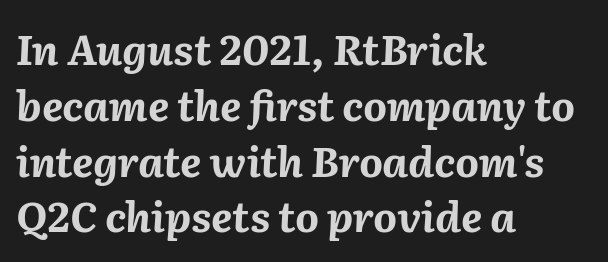
The image shows 41 px bold type, italic (leaning right); set left-aligned, normal line spacing (1.36x), normal letter spacing, not underlined; medium stroke contrast and a medium x-height.
